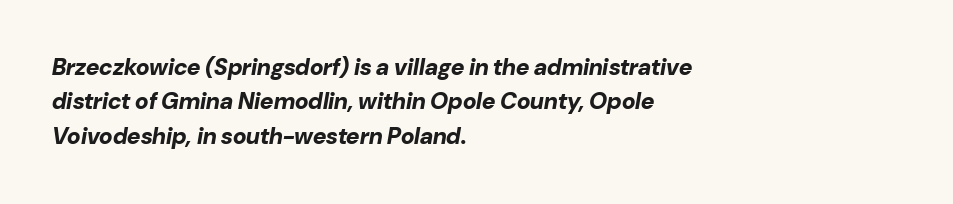
The image shows 23 px bold type, italic (leaning right); set left-aligned, normal line spacing (1.5x), normal letter spacing, not underlined.
